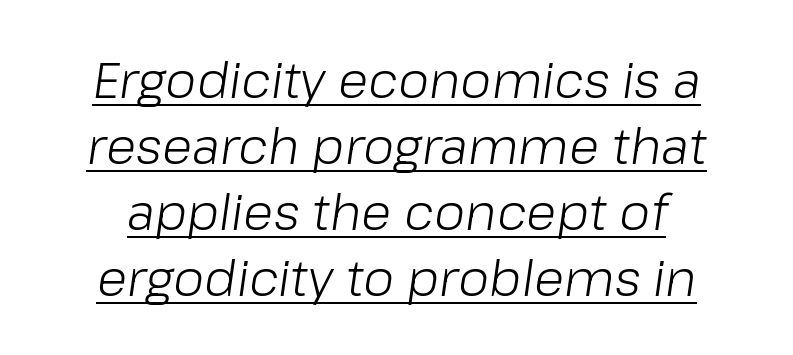
How are the letters spaced? Ordinarily, with no added tracking. The font's italic variant was chosen for this text. How would I describe the line gaps? Plain and ordinary. Compared with a flush-left layout, this one balances lines on the center instead. Character widths vary here, with narrow letters taking less room than wide ones.
